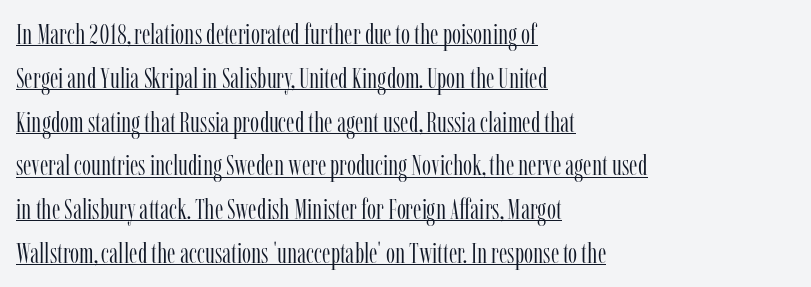
The image shows 29 px light, condensed serif type, upright; set left-aligned, normal line spacing (1.51x), normal letter spacing, underlined; low stroke contrast and a medium x-height.
